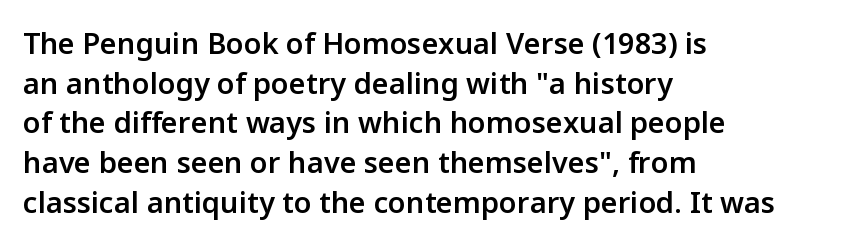
Q: Is the text bold? A: Semi-bold.
Q: Is the text italic (slanted)? A: No, it is upright.
Q: Is the typeface a serif or a sans-serif typeface? A: Sans-serif.
Q: Is the text underlined? A: No.
Q: How is the paragraph aligned? A: Left-aligned.
Q: Is the spacing between letters normal or unusually wide? A: Normal.
Q: Is the spacing between lines tight, normal or loose? A: Normal.
Q: Width (condensed, normal, or wide)? A: Normal.
Q: Stroke contrast? A: Low.
Q: x-height? A: Medium.
Q: Monospaced? A: No.
